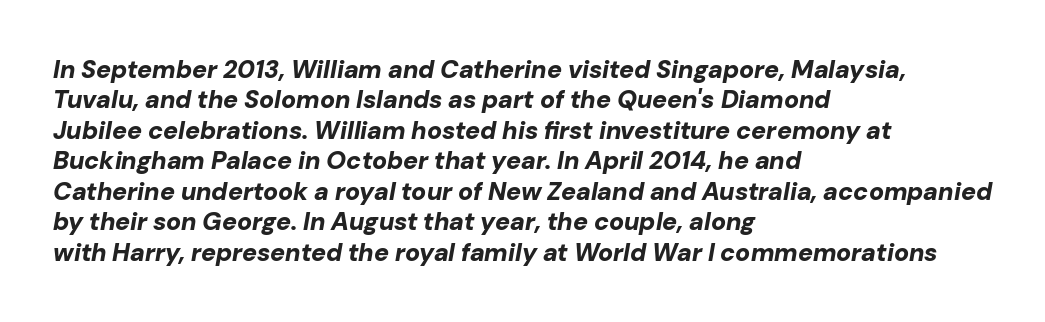
Short and long lines alike share a common starting point at left. A bare baseline throughout the passage. Is the type bold? Yes — the strokes are clearly thick and heavy. Italic: yes, the glyphs are oblique. You could call the tracking neutral — neither tight nor loose.
